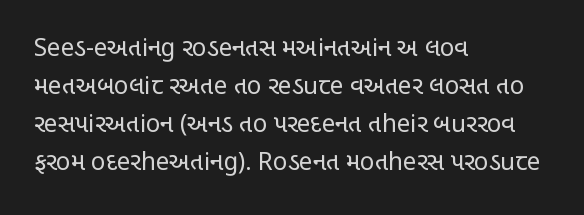
{"italic": "no", "bold": "no", "underline": "no", "align": "left", "line_spacing": "normal", "line_spacing_ratio": 1.59, "letter_spacing": "normal", "letter_spacing_em": 0.0, "glyph_px": 24}
